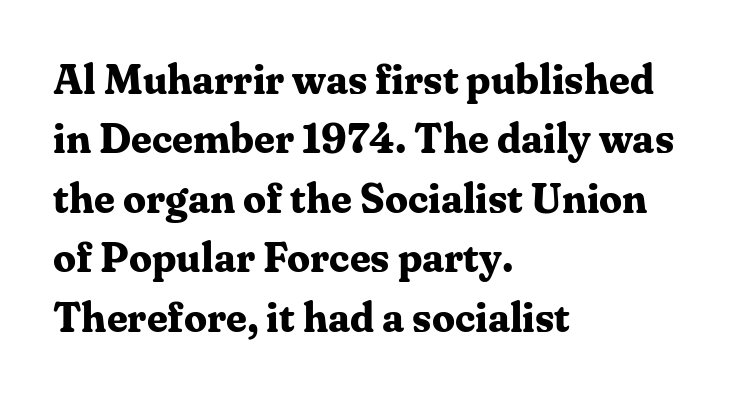
{"serif": "yes", "italic": "no", "bold": "yes", "weight": "bold", "width": "normal", "stroke_contrast": "medium", "x_height": "medium", "monospaced": "no", "underline": "no", "align": "left", "line_spacing": "normal", "line_spacing_ratio": 1.45, "letter_spacing": "normal", "letter_spacing_em": 0.0, "glyph_px": 41}
